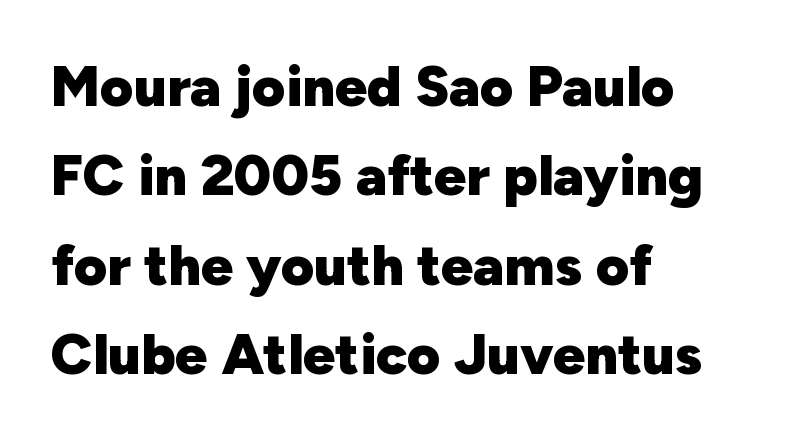
Q: Is the text bold? A: Yes.
Q: Is the text italic (slanted)? A: No, it is upright.
Q: Is the typeface a serif or a sans-serif typeface? A: Sans-serif.
Q: Is the text underlined? A: No.
Q: How is the paragraph aligned? A: Left-aligned.
Q: Is the spacing between letters normal or unusually wide? A: Normal.
Q: Is the spacing between lines tight, normal or loose? A: Normal.
Q: Width (condensed, normal, or wide)? A: Normal.
Q: Stroke contrast? A: Low.
Q: x-height? A: Medium.
Q: Monospaced? A: No.
